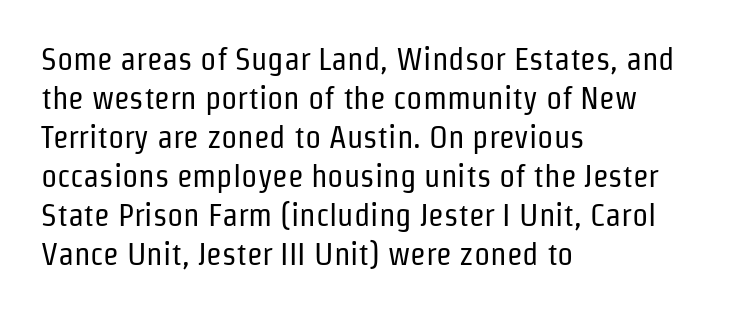
Q: Is the text bold? A: No.
Q: Is the text italic (slanted)? A: No, it is upright.
Q: Is the typeface a serif or a sans-serif typeface? A: Sans-serif.
Q: Is the text underlined? A: No.
Q: How is the paragraph aligned? A: Left-aligned.
Q: Is the spacing between letters normal or unusually wide? A: Normal.
Q: Width (condensed, normal, or wide)? A: Condensed.
Q: Stroke contrast? A: Low.
Q: x-height? A: Medium.
Q: Monospaced? A: No.
